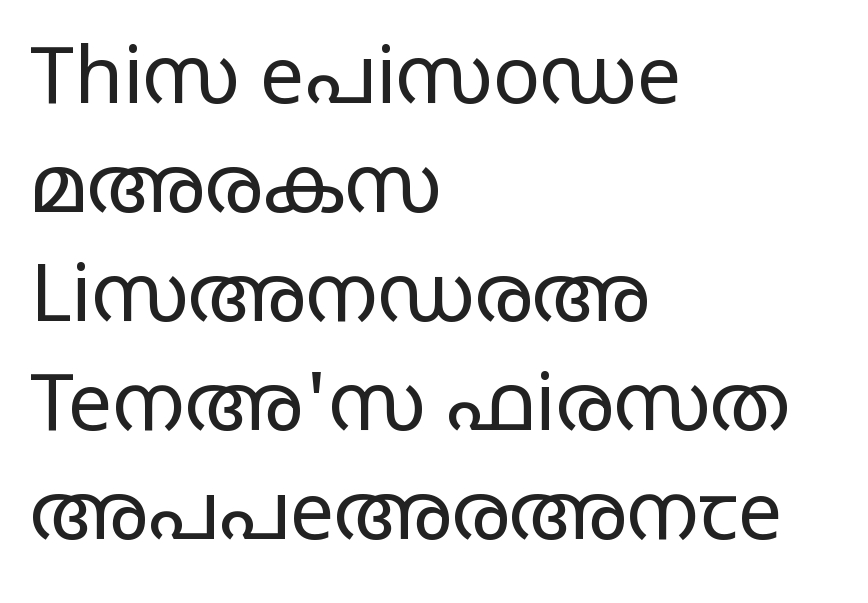
Q: Is the text bold? A: No.
Q: Is the text italic (slanted)? A: No, it is upright.
Q: Is the typeface a serif or a sans-serif typeface? A: Sans-serif.
Q: Is the text underlined? A: No.
Q: How is the paragraph aligned? A: Left-aligned.
Q: Is the spacing between letters normal or unusually wide? A: Normal.
Q: Is the spacing between lines tight, normal or loose? A: Normal.
Q: Width (condensed, normal, or wide)? A: Wide.
Q: Stroke contrast? A: Low.
Q: x-height? A: Large.
Q: Monospaced? A: No.
